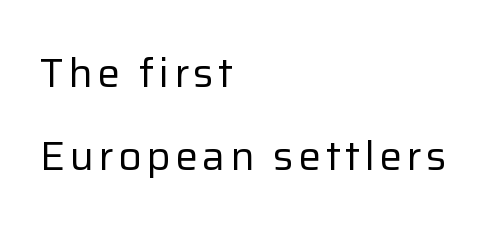
{"serif": "no", "italic": "no", "bold": "no", "weight": "regular", "width": "normal", "stroke_contrast": "low", "x_height": "medium", "monospaced": "no", "underline": "no", "align": "left", "line_spacing": "loose", "line_spacing_ratio": 2.03, "glyph_px": 41}
